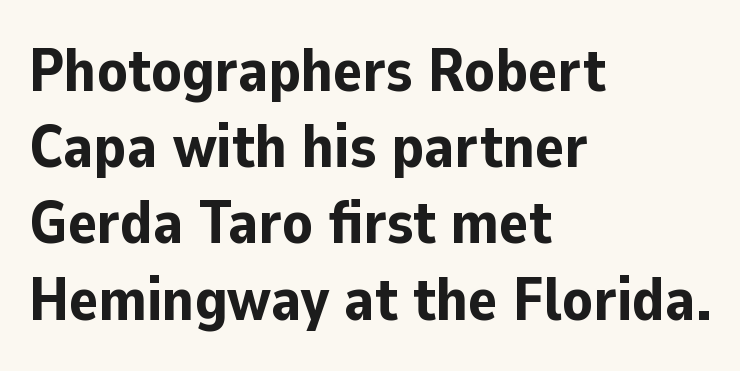
Q: Is the text bold? A: Yes.
Q: Is the text italic (slanted)? A: No, it is upright.
Q: Is the typeface a serif or a sans-serif typeface? A: Sans-serif.
Q: Is the text underlined? A: No.
Q: How is the paragraph aligned? A: Left-aligned.
Q: Is the spacing between letters normal or unusually wide? A: Normal.
Q: Is the spacing between lines tight, normal or loose? A: Normal.
Q: Width (condensed, normal, or wide)? A: Normal.
Q: Stroke contrast? A: Low.
Q: x-height? A: Medium.
Q: Monospaced? A: No.
